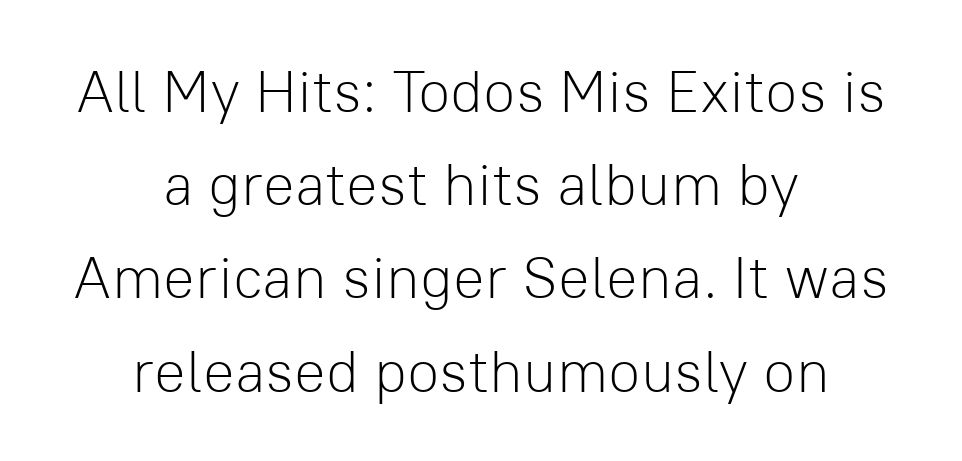
{"serif": "no", "italic": "no", "bold": "no", "weight": "light", "width": "normal", "stroke_contrast": "low", "x_height": "medium", "monospaced": "no", "underline": "no", "align": "center", "line_spacing": "normal", "line_spacing_ratio": 1.58, "letter_spacing": "normal", "letter_spacing_em": 0.0, "glyph_px": 59}
